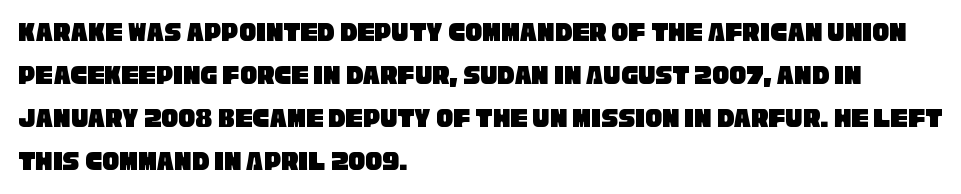
The image shows 28 px condensed sans-serif type; set left-aligned, normal line spacing (1.53x), normal letter spacing, not underlined; low stroke contrast and a large x-height.
